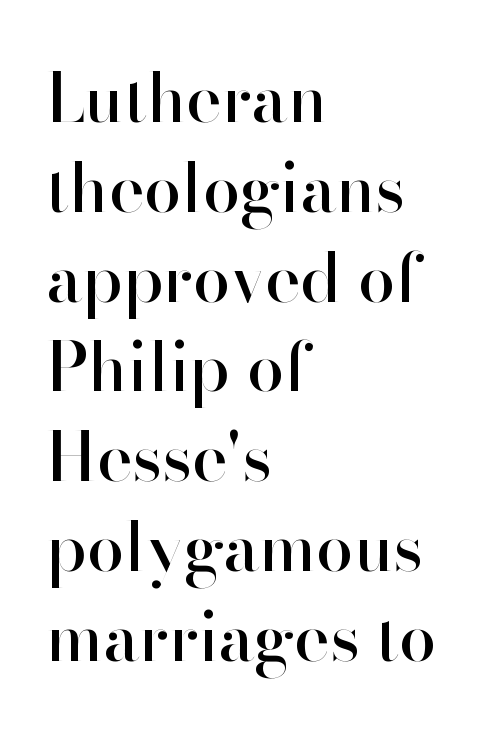
The text was rendered using a sans face with plain stroke endings. Layout note: lines flush left. Compared with typical paragraphs, the rows here are spaced about the same. Inter-character spacing is left at the font's built-in metrics. The face used here is proportionally spaced, like ordinary book or web type.
